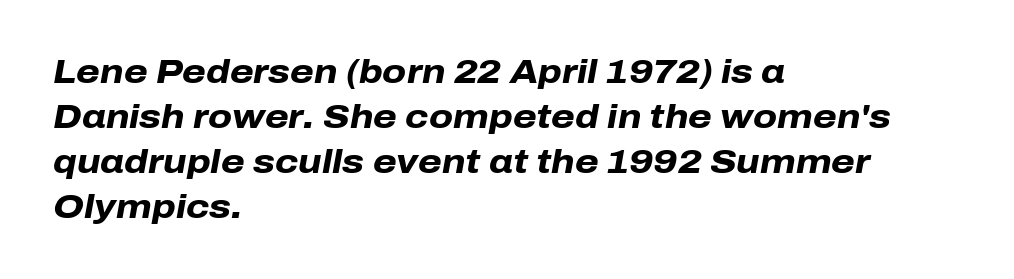
{"italic": "yes", "lean": "right", "slant_degrees": 10, "bold": "yes", "weight": "heavy", "width": "normal", "stroke_contrast": "low", "x_height": "medium", "monospaced": "no", "underline": "no", "align": "left", "line_spacing": "normal", "line_spacing_ratio": 1.32, "letter_spacing": "normal", "letter_spacing_em": 0.0, "glyph_px": 34}
